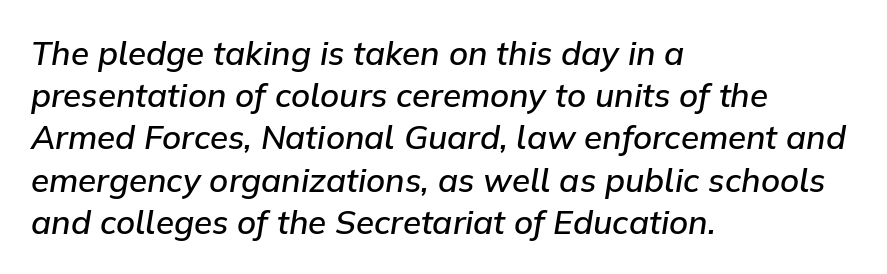
Q: Is the text bold? A: Semi-bold.
Q: Is the text italic (slanted)? A: Yes, it leans right by about 9 degrees.
Q: Is the text underlined? A: No.
Q: How is the paragraph aligned? A: Left-aligned.
Q: Is the spacing between letters normal or unusually wide? A: Normal.
Q: Is the spacing between lines tight, normal or loose? A: Normal.
Q: Width (condensed, normal, or wide)? A: Normal.
Q: Stroke contrast? A: Low.
Q: x-height? A: Medium.
Q: Monospaced? A: No.
